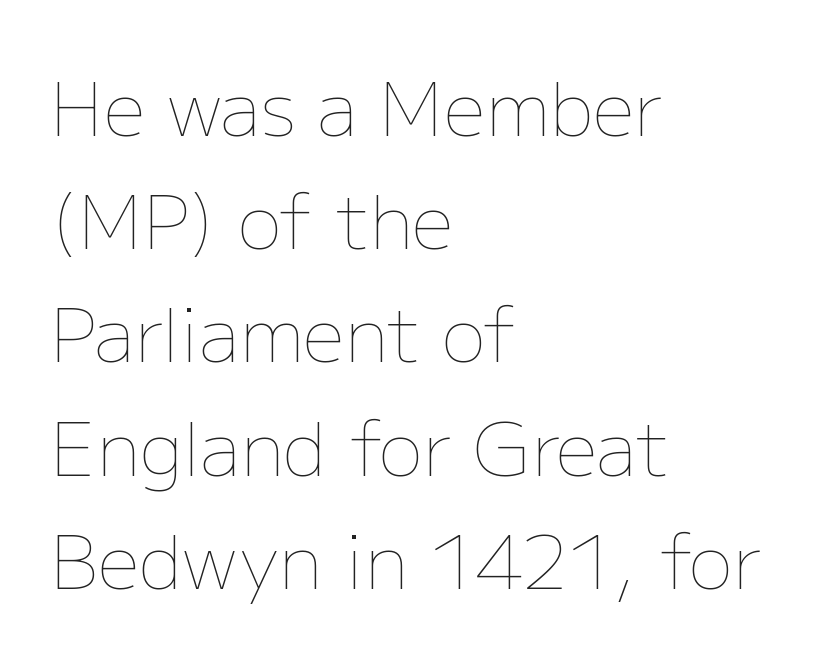
The image shows 74 px thin type, upright; set left-aligned, normal line spacing (1.53x), normal letter spacing, not underlined; low stroke contrast and a medium x-height.
